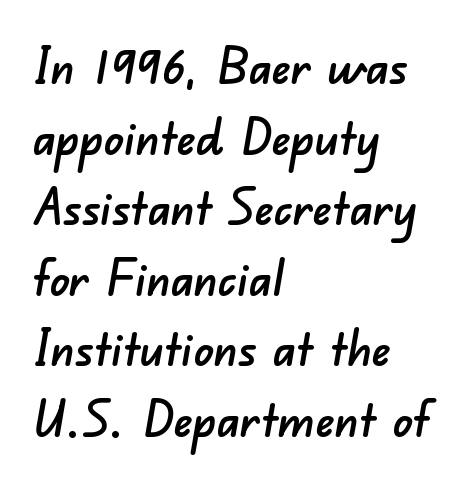
{"serif": "no", "width": "normal", "stroke_contrast": "low", "x_height": "small", "monospaced": "no", "underline": "no", "align": "left", "line_spacing": "normal", "line_spacing_ratio": 1.44, "letter_spacing": "normal", "letter_spacing_em": 0.0, "glyph_px": 49}
